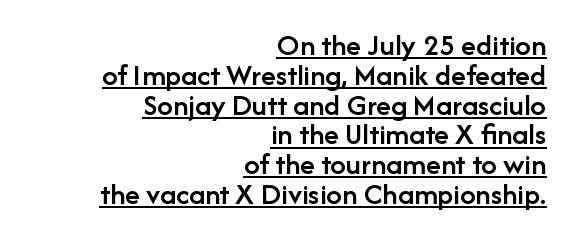
The image shows 31 px semibold sans-serif type, upright; set right-aligned, tight line spacing (0.96x), normal letter spacing, underlined; low stroke contrast and a medium x-height.
